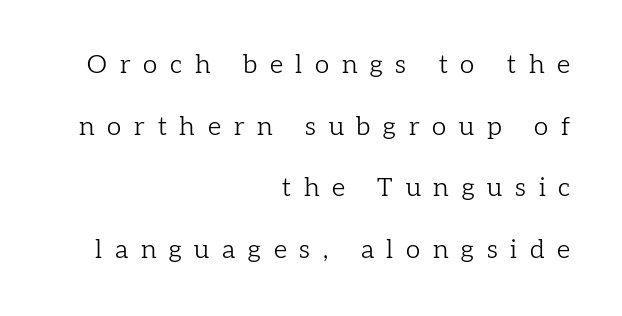
{"italic": "no", "bold": "no", "underline": "no", "align": "right", "line_spacing": "loose", "line_spacing_ratio": 2.37, "letter_spacing": "wide", "letter_spacing_em": 0.49, "glyph_px": 26}
